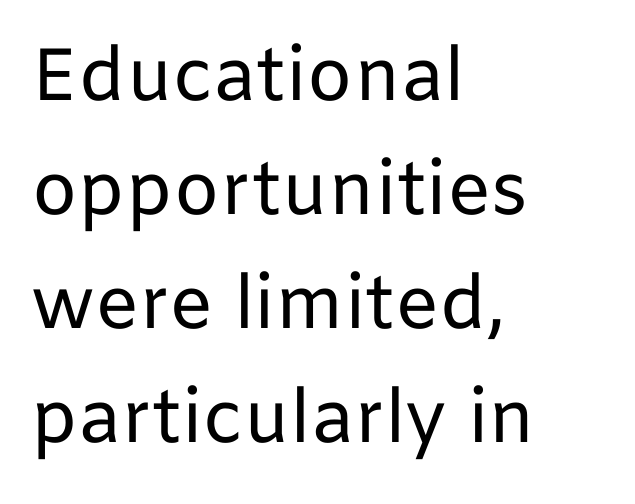
{"serif": "no", "italic": "no", "bold": "no", "weight": "regular", "width": "normal", "stroke_contrast": "low", "x_height": "medium", "monospaced": "no", "underline": "no", "align": "left", "line_spacing": "normal", "line_spacing_ratio": 1.54, "letter_spacing": "normal", "letter_spacing_em": 0.0, "glyph_px": 74}
